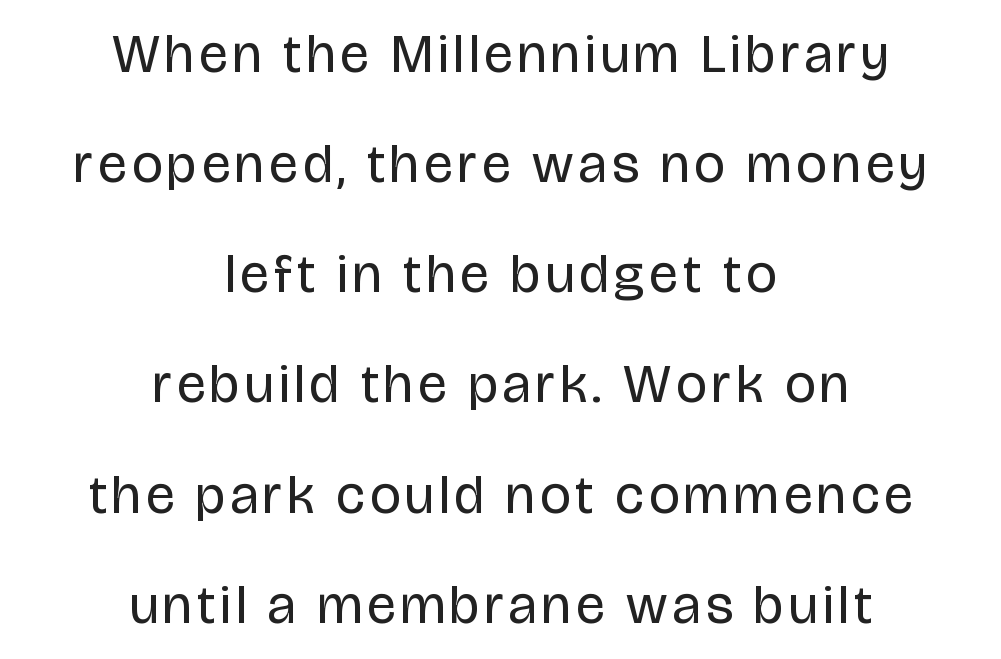
The image shows 54 px regular-weight, condensed sans-serif type, upright; set centered, loose line spacing (2.04x), not underlined; low stroke contrast and a large x-height.
